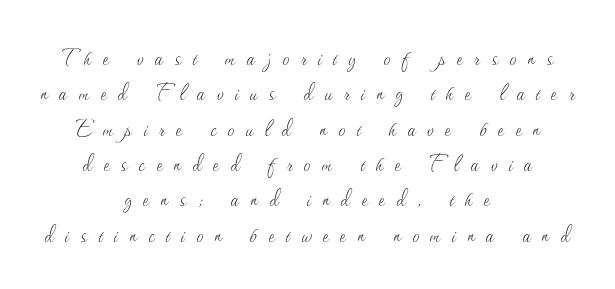
The image shows 27 px text type; set centered, normal line spacing (1.31x), unusually wide letter spacing (+0.43 em), not underlined.
